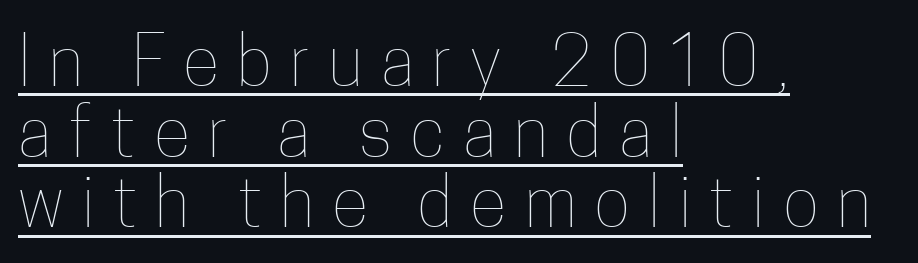
{"italic": "no", "bold": "no", "weight": "thin", "width": "condensed", "stroke_contrast": "low", "x_height": "medium", "monospaced": "no", "underline": "yes", "align": "left", "line_spacing": "tight", "line_spacing_ratio": 1.04, "letter_spacing": "wide", "letter_spacing_em": 0.27, "glyph_px": 68}
